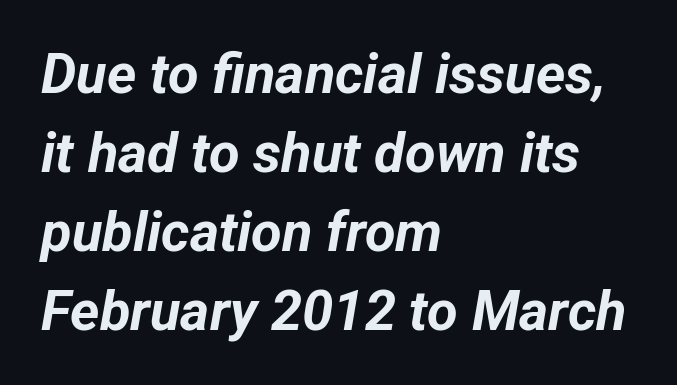
The image shows 56 px bold type, italic (leaning right); set left-aligned, normal line spacing (1.41x), normal letter spacing, not underlined; low stroke contrast and a medium x-height.
